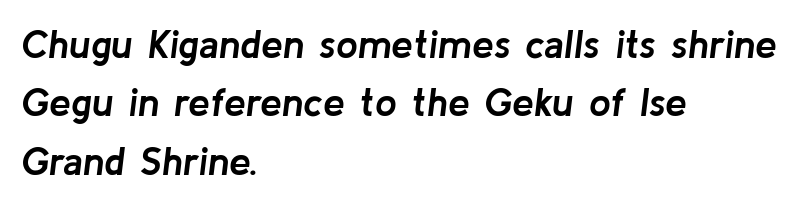
Emphasis by weight is at full strength: bold. It's the slanting kind of type. The foot of each line stays bare and open. If you measured baseline to baseline, you'd find a middling distance.
